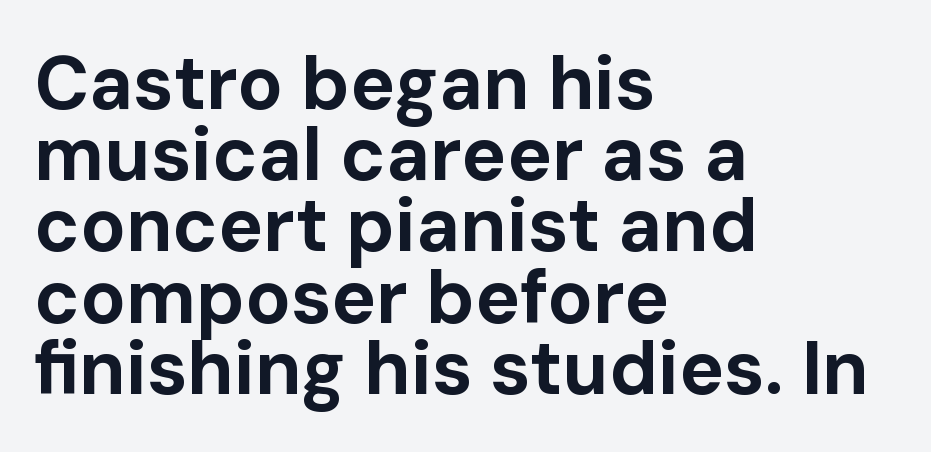
The image shows 75 px bold sans-serif type, upright; set left-aligned, tight line spacing (0.95x), normal letter spacing, not underlined; low stroke contrast and a medium x-height.
